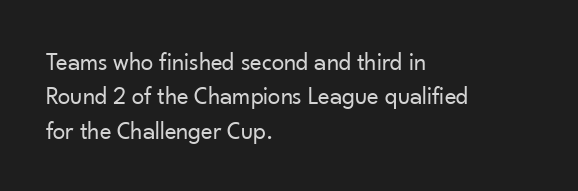
Spacing between characters is what you'd get straight out of the box. The passage shown is not underscored anywhere. The lines in this sample share a left origin and differ only in where they stop. The lines sit at an ordinary, default distance from one another. Is the type heavy? It reads as light-to-regular instead.
